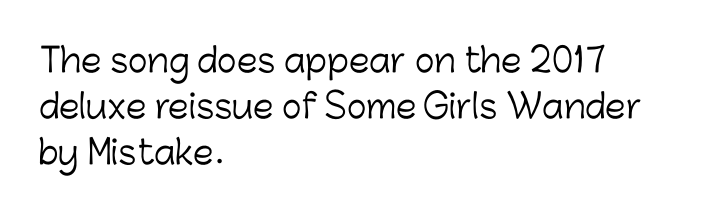
Leading: standard. Look at the bottom of the vertical strokes: they stop flat, with no serifs. Posture: vertical. Does extra space separate the letters? No, they use regular spacing.
